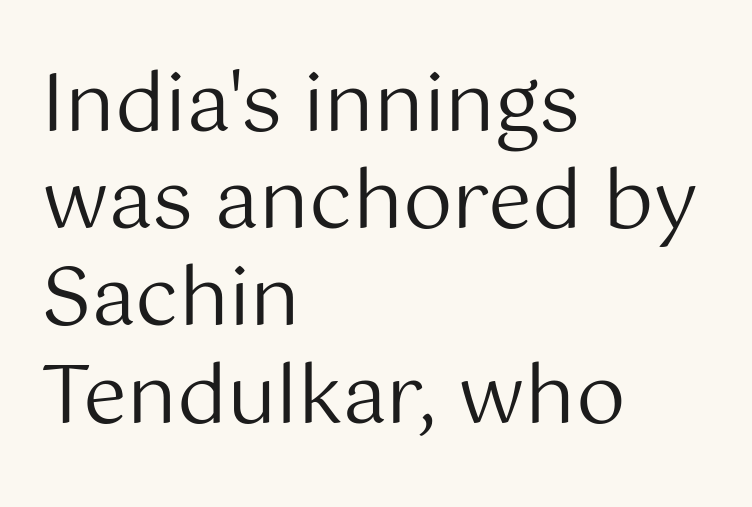
Nope, not italic — everything's standing straight. Teacher's note: observe the even left margin — that is flush-left alignment. Heaviness? Minimal to ordinary, like unemphasized prose. Observe the absence of serifs on each vertical stroke in this sample. Tracking value appears to be zero — textbook default spacing.
